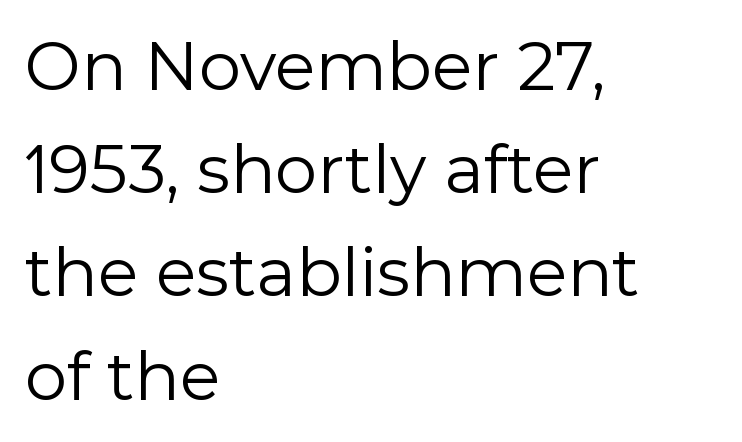
{"serif": "no", "italic": "no", "bold": "no", "weight": "regular", "width": "normal", "x_height": "medium", "monospaced": "no", "underline": "no", "align": "left", "line_spacing": "normal", "line_spacing_ratio": 1.54, "letter_spacing": "normal", "letter_spacing_em": 0.0, "glyph_px": 67}
